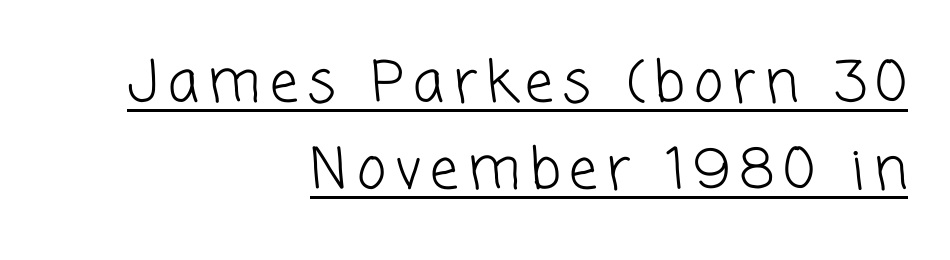
{"serif": "no", "bold": "no", "weight": "light", "width": "normal", "stroke_contrast": "low", "x_height": "medium", "monospaced": "no", "underline": "yes", "align": "right", "line_spacing": "normal", "line_spacing_ratio": 1.56, "glyph_px": 56}
